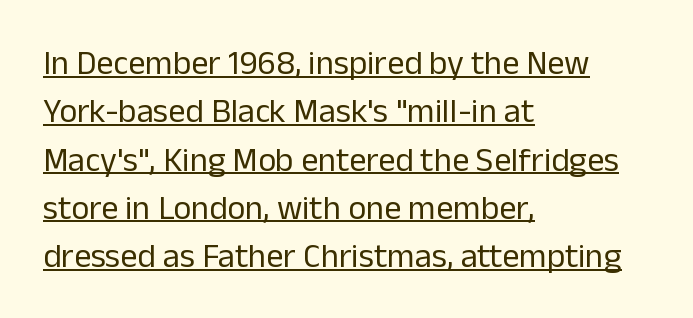
The image shows 34 px regular-weight sans-serif type, upright; set left-aligned, normal line spacing (1.42x), normal letter spacing, underlined; low stroke contrast and a medium x-height.
